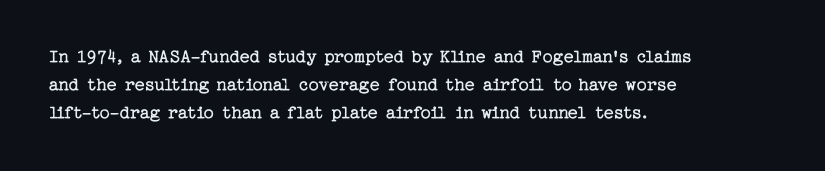
{"italic": "no", "bold": "no", "underline": "no", "align": "left", "line_spacing": "normal", "line_spacing_ratio": 1.41, "letter_spacing": "normal", "letter_spacing_em": 0.0, "glyph_px": 20}
